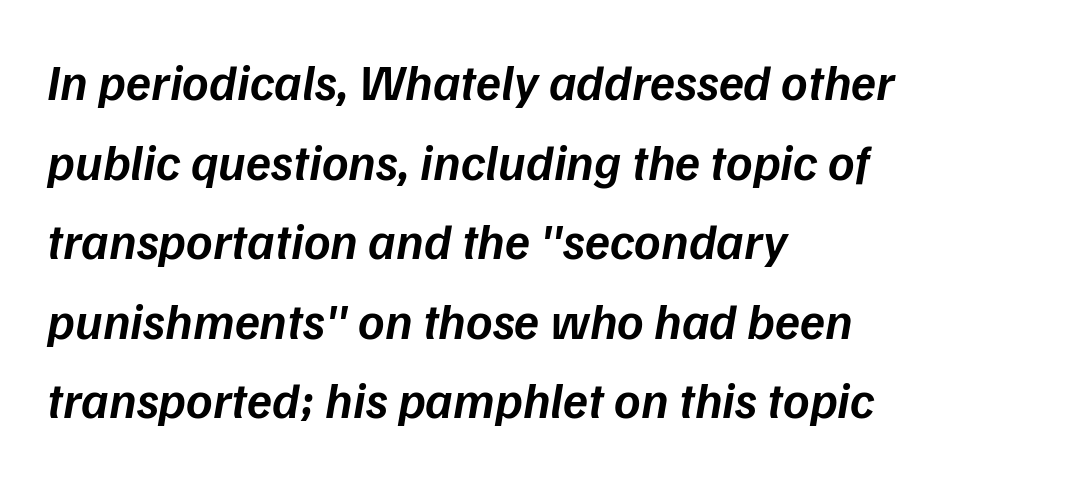
{"italic": "yes", "lean": "right", "slant_degrees": 9, "bold": "semi", "weight": "semibold", "width": "normal", "stroke_contrast": "low", "x_height": "medium", "monospaced": "no", "underline": "no", "align": "left", "line_spacing": "normal", "line_spacing_ratio": 1.56, "letter_spacing": "normal", "letter_spacing_em": 0.0, "glyph_px": 51}
